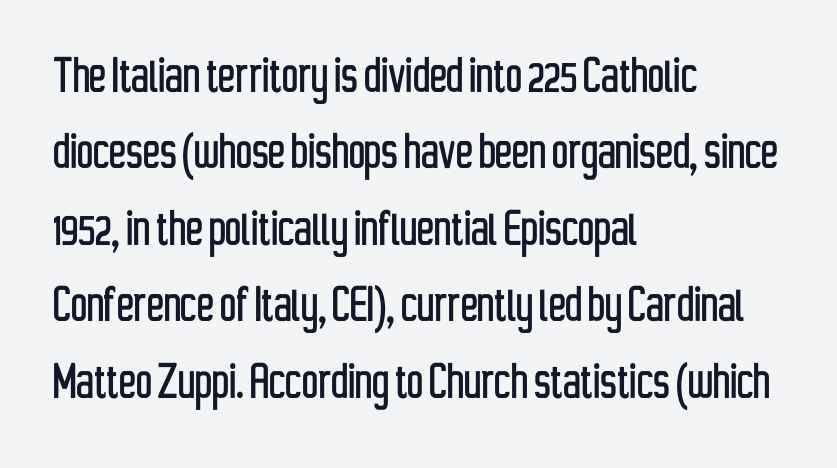
Q: Is the text italic (slanted)? A: No, it is upright.
Q: Is the typeface a serif or a sans-serif typeface? A: Sans-serif.
Q: Is the text underlined? A: No.
Q: How is the paragraph aligned? A: Left-aligned.
Q: Is the spacing between letters normal or unusually wide? A: Normal.
Q: Is the spacing between lines tight, normal or loose? A: Normal.
Q: Width (condensed, normal, or wide)? A: Condensed.
Q: Stroke contrast? A: Low.
Q: x-height? A: Medium.
Q: Monospaced? A: No.
